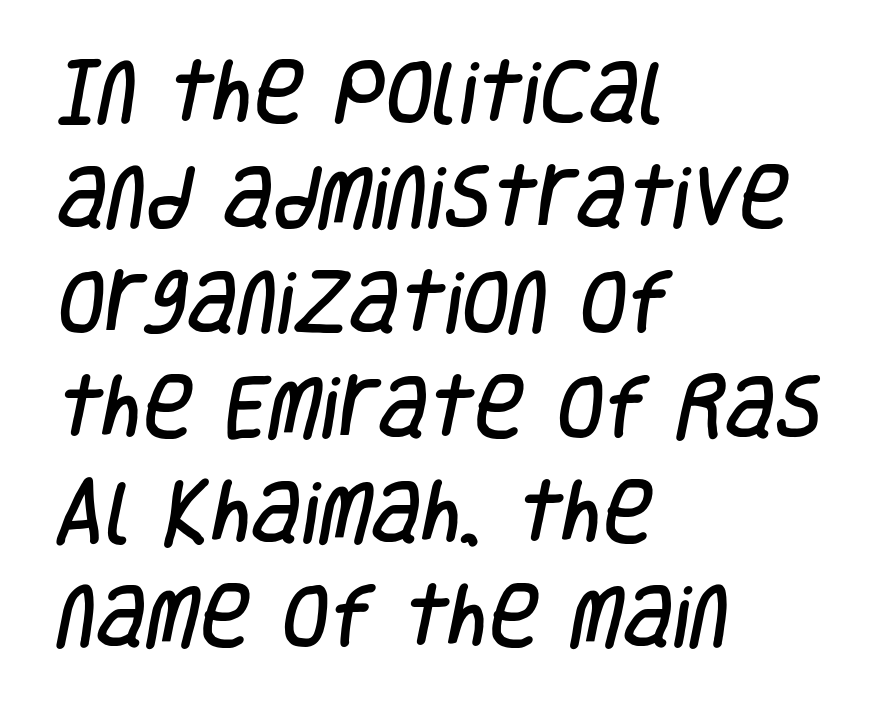
The image shows 69 px condensed sans-serif type; set left-aligned, normal line spacing (1.52x), normal letter spacing, not underlined; low stroke contrast and a large x-height.
